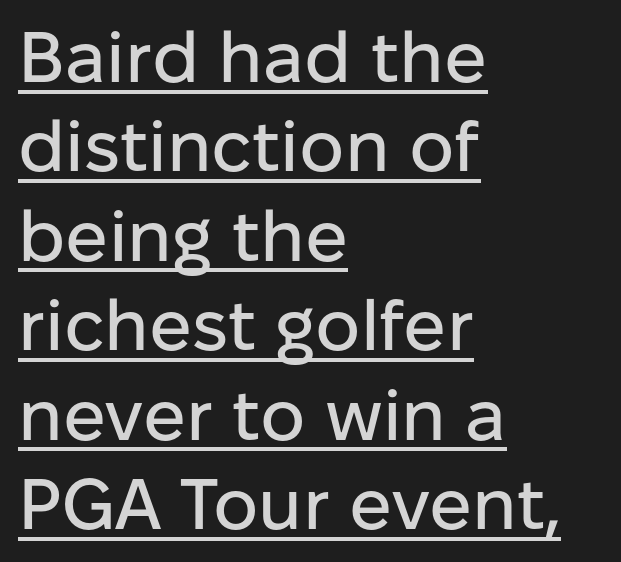
{"serif": "no", "italic": "no", "width": "normal", "stroke_contrast": "low", "x_height": "medium", "monospaced": "no", "underline": "yes", "align": "left", "line_spacing": "normal", "line_spacing_ratio": 1.26, "letter_spacing": "normal", "letter_spacing_em": 0.0, "glyph_px": 71}
